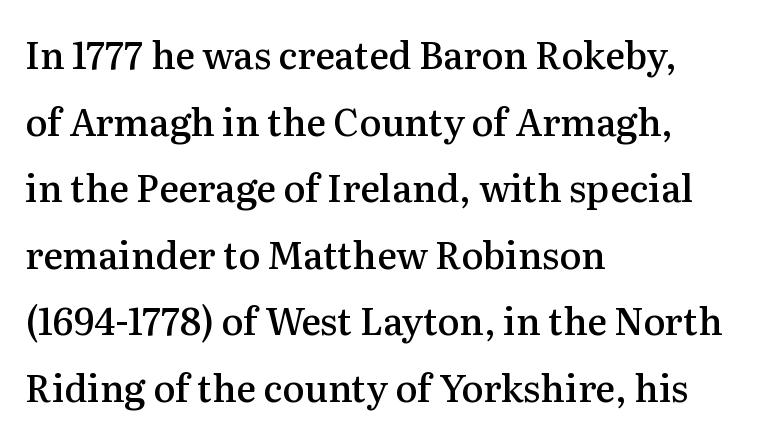
The image shows 37 px semibold serif type, upright; set left-aligned, line spacing 1.8x, normal letter spacing, not underlined; medium stroke contrast and a medium x-height.
